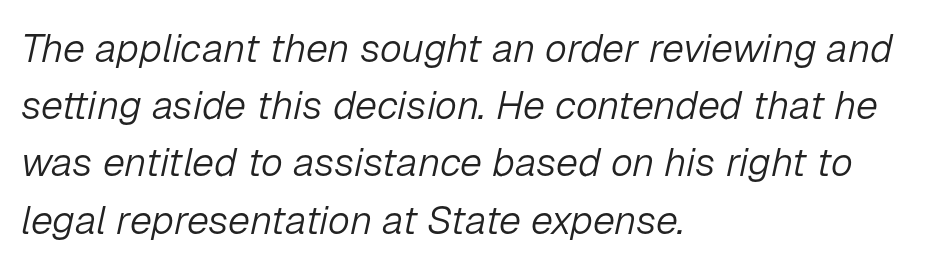
Q: Is the text bold? A: No.
Q: Is the text italic (slanted)? A: Yes, it leans right by about 12 degrees.
Q: Is the text underlined? A: No.
Q: How is the paragraph aligned? A: Left-aligned.
Q: Is the spacing between letters normal or unusually wide? A: Normal.
Q: Is the spacing between lines tight, normal or loose? A: Normal.
Q: Width (condensed, normal, or wide)? A: Normal.
Q: Stroke contrast? A: Low.
Q: x-height? A: Medium.
Q: Monospaced? A: No.
